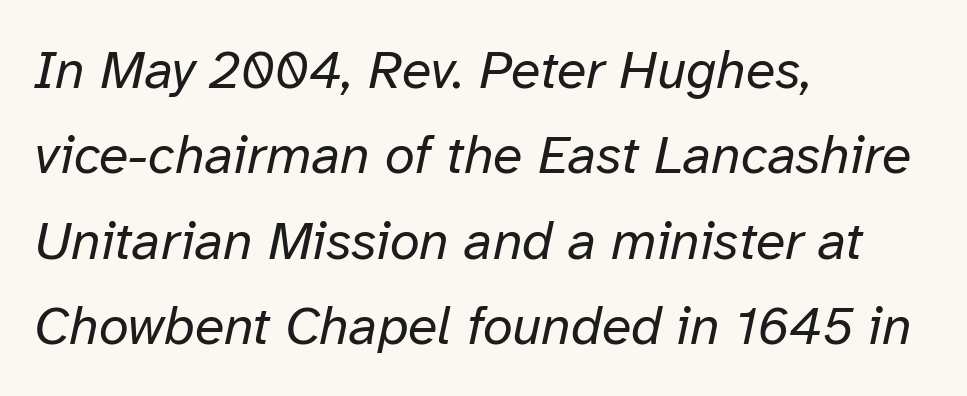
The lettering tilts uniformly, giving the passage an italic look. Tracking here is standard; glyphs follow each other at the usual distance. In CSS terms this would be text-align: left. Proportional: the letters do not fall into vertical columns. No chunkiness to these letters — they're not bold.
